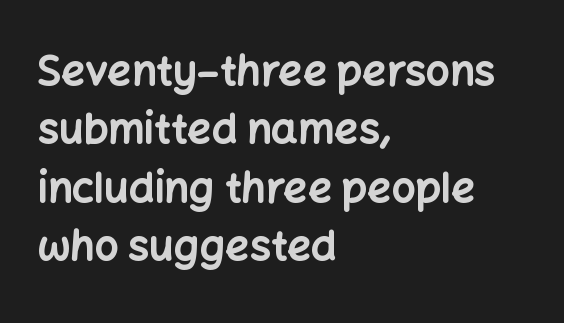
{"serif": "no", "italic": "no", "bold": "yes", "weight": "bold", "width": "normal", "stroke_contrast": "low", "x_height": "medium", "monospaced": "no", "underline": "no", "align": "left", "line_spacing": "normal", "line_spacing_ratio": 1.39, "letter_spacing": "normal", "letter_spacing_em": 0.0, "glyph_px": 42}
